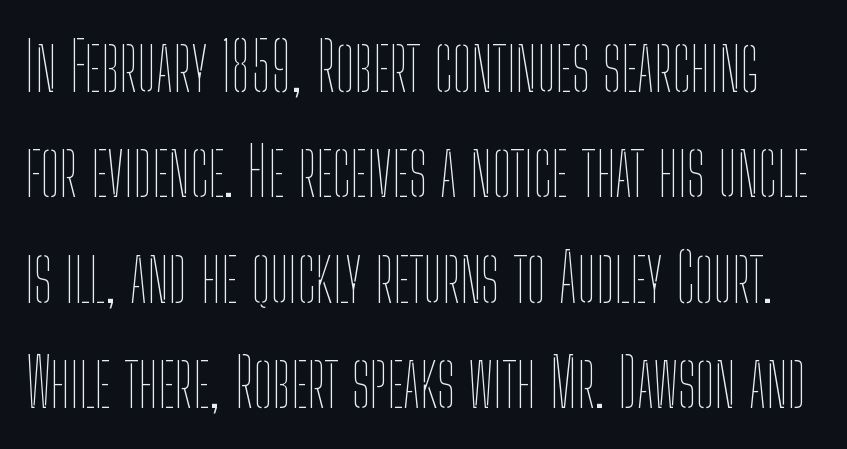
{"italic": "no", "bold": "no", "weight": "thin", "width": "condensed", "stroke_contrast": "low", "x_height": "medium", "monospaced": "no", "underline": "no", "line_spacing": "normal", "line_spacing_ratio": 1.55, "letter_spacing": "normal", "letter_spacing_em": 0.0, "glyph_px": 68}
